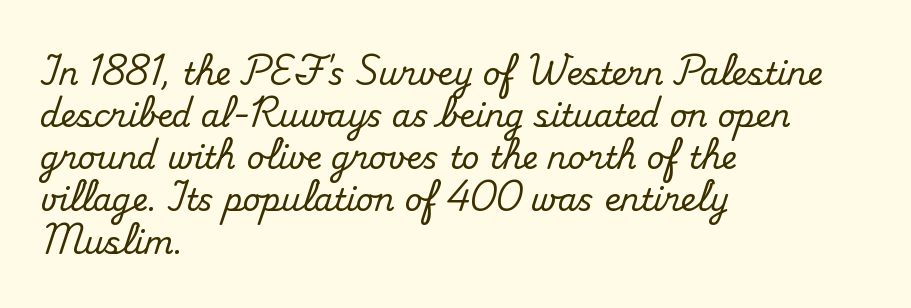
The image shows 31 px serif type; set left-aligned, normal line spacing (1.36x), normal letter spacing, not underlined; medium stroke contrast and a small x-height.
